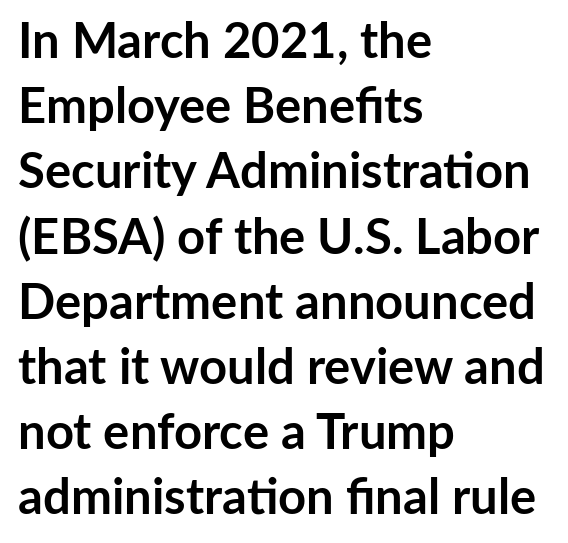
Vertical strokes here are truly vertical. The passage shown stacks its lines at a standard gap. These lines are rendered in a variable-pitch font. The words here are not underlined. Honestly, the letter spacing is just normal — you wouldn't notice it.
